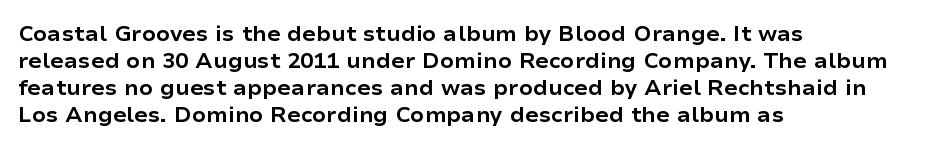
The image shows 22 px bold type, upright; set left-aligned, line spacing 1.23x, normal letter spacing, not underlined.
